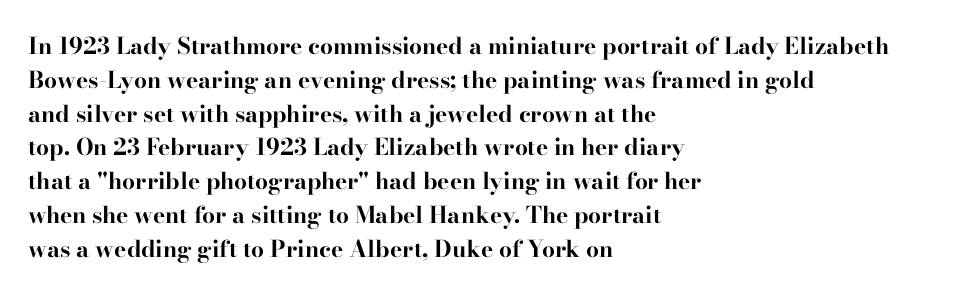
{"italic": "no", "bold": "yes", "underline": "no", "align": "left", "line_spacing": "normal", "line_spacing_ratio": 1.47, "letter_spacing": "normal", "letter_spacing_em": 0.0, "glyph_px": 23}
